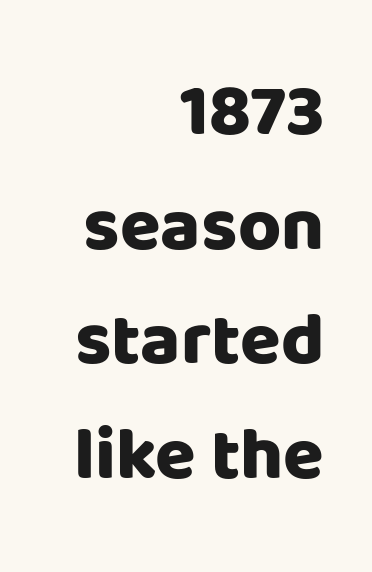
{"serif": "no", "italic": "no", "bold": "yes", "weight": "heavy", "width": "normal", "stroke_contrast": "low", "x_height": "large", "monospaced": "no", "underline": "no", "align": "right", "line_spacing": "normal", "line_spacing_ratio": 1.55, "letter_spacing": "normal", "letter_spacing_em": 0.0, "glyph_px": 74}
